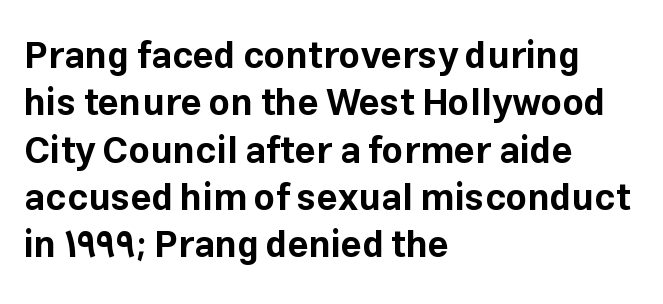
The image shows 37 px bold sans-serif type, upright; set left-aligned, normal line spacing (1.28x), normal letter spacing, not underlined; low stroke contrast and a medium x-height.
